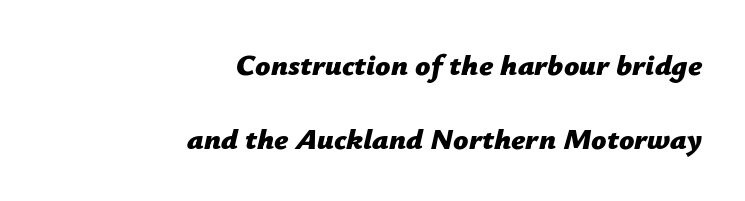
{"italic": "yes", "lean": "right", "slant_degrees": 12, "bold": "yes", "weight": "bold", "width": "normal", "stroke_contrast": "low", "x_height": "medium", "monospaced": "no", "underline": "no", "align": "right", "line_spacing": "loose", "line_spacing_ratio": 2.46, "letter_spacing": "normal", "letter_spacing_em": 0.0, "glyph_px": 30}
